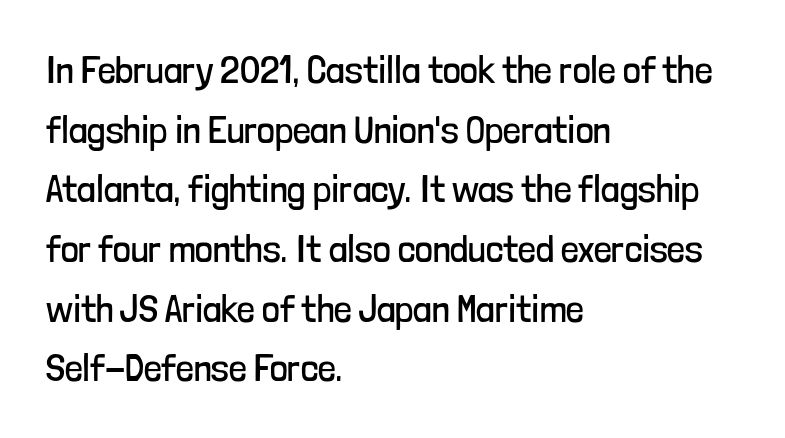
Reading down the block, your eye returns to a fixed left position each line. It's the straight-up-and-down kind of type. Baseline-to-baseline distance is the conventional proportion of letter height. Varying glyph widths throughout — classic text-font behaviour. Counters stay open thanks to moderate or lighter strokes.
